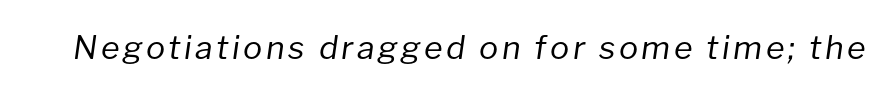
{"italic": "yes", "lean": "right", "slant_degrees": 8, "bold": "no", "weight": "regular", "width": "normal", "stroke_contrast": "low", "x_height": "medium", "monospaced": "no", "underline": "no", "glyph_px": 32}
